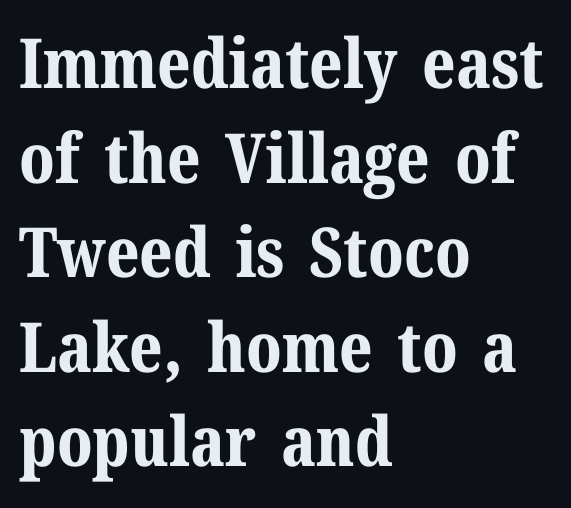
The image shows 69 px bold serif type, upright; set left-aligned, normal line spacing (1.37x), normal letter spacing, not underlined; medium stroke contrast and a medium x-height.
